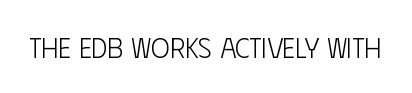
Q: Is the text bold? A: No.
Q: Is the text italic (slanted)? A: No, it is upright.
Q: Is the typeface a serif or a sans-serif typeface? A: Sans-serif.
Q: Is the text underlined? A: No.
Q: Is the spacing between letters normal or unusually wide? A: Normal.
Q: Width (condensed, normal, or wide)? A: Condensed.
Q: Stroke contrast? A: Low.
Q: x-height? A: Large.
Q: Monospaced? A: No.
